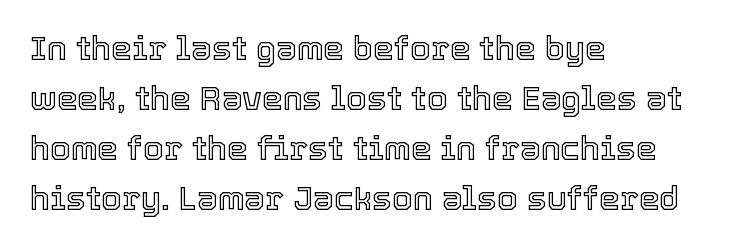
The image shows 33 px text type, upright; set left-aligned, normal line spacing (1.52x), normal letter spacing, not underlined; a medium x-height.
